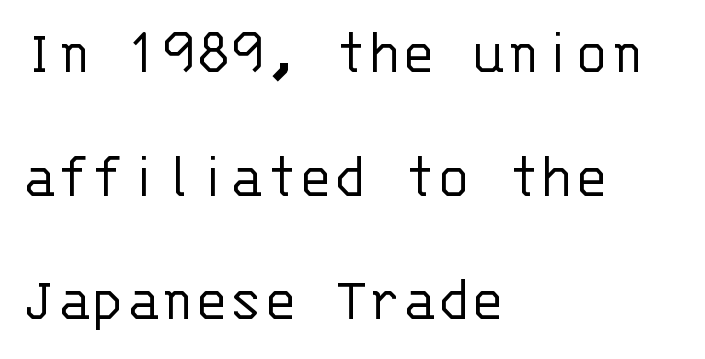
{"serif": "no", "italic": "no", "bold": "no", "weight": "light", "width": "normal", "stroke_contrast": "low", "x_height": "large", "monospaced": "yes", "underline": "no", "align": "left", "line_spacing": "loose", "line_spacing_ratio": 1.93, "letter_spacing": "normal", "letter_spacing_em": 0.0, "glyph_px": 64}
